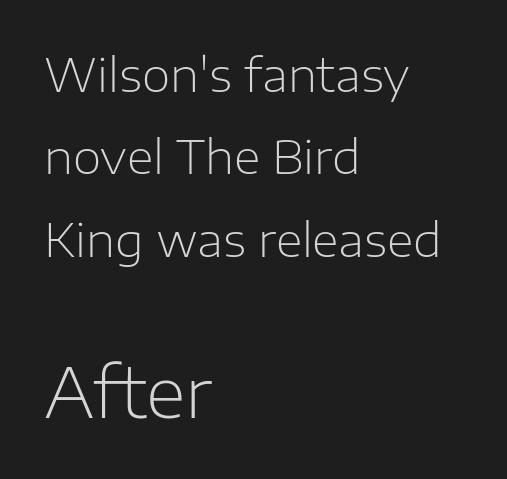
Q: Is the text bold? A: No.
Q: Is the text italic (slanted)? A: No, it is upright.
Q: Is the typeface a serif or a sans-serif typeface? A: Sans-serif.
Q: Is the text underlined? A: No.
Q: How is the paragraph aligned? A: Left-aligned.
Q: Is the spacing between letters normal or unusually wide? A: Normal.
Q: Which block of text is set in a larger size, the first (top) or the second (bottom)? A: The second (bottom) one.
Q: Width (condensed, normal, or wide)? A: Normal.
Q: Stroke contrast? A: Low.
Q: x-height? A: Medium.
Q: Monospaced? A: No.
